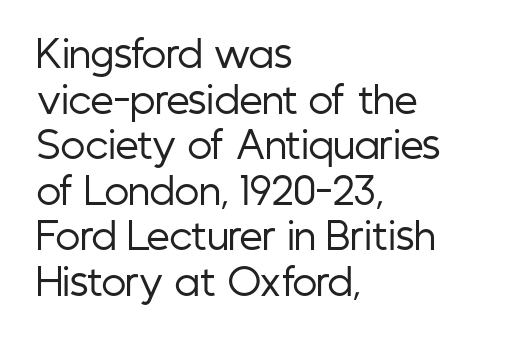
{"serif": "no", "italic": "no", "bold": "no", "weight": "regular", "width": "condensed", "stroke_contrast": "low", "x_height": "medium", "monospaced": "no", "underline": "no", "align": "left", "line_spacing_ratio": 1.23, "letter_spacing": "normal", "letter_spacing_em": 0.0, "glyph_px": 37}
